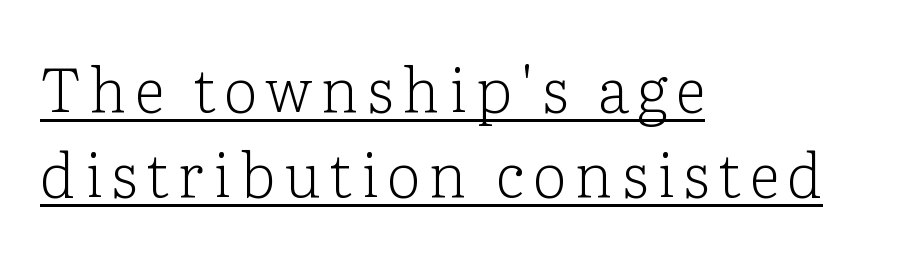
Q: Is the text bold? A: No.
Q: Is the text italic (slanted)? A: No, it is upright.
Q: Is the typeface a serif or a sans-serif typeface? A: Serif.
Q: Is the text underlined? A: Yes.
Q: How is the paragraph aligned? A: Left-aligned.
Q: Is the spacing between lines tight, normal or loose? A: Normal.
Q: Width (condensed, normal, or wide)? A: Normal.
Q: Stroke contrast? A: Low.
Q: x-height? A: Medium.
Q: Monospaced? A: No.
